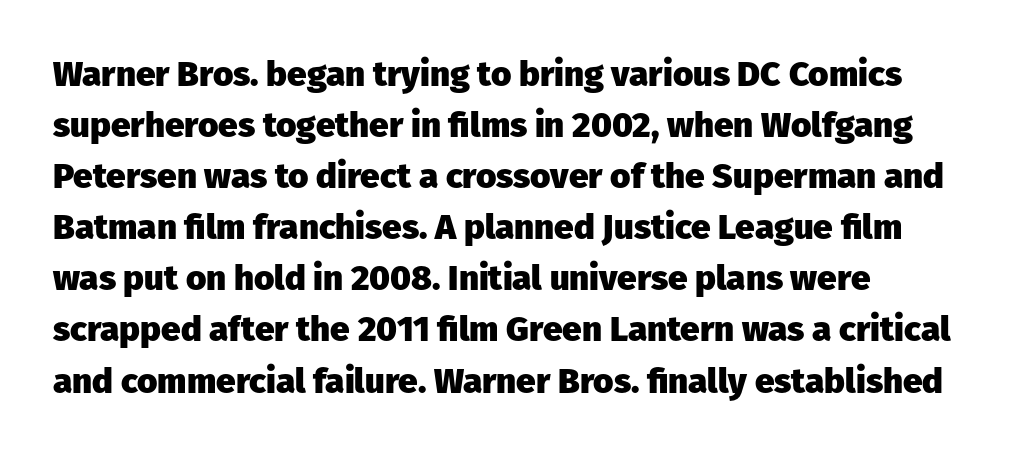
Q: Is the text bold? A: Yes.
Q: Is the text italic (slanted)? A: No, it is upright.
Q: Is the typeface a serif or a sans-serif typeface? A: Sans-serif.
Q: Is the text underlined? A: No.
Q: Is the spacing between letters normal or unusually wide? A: Normal.
Q: Is the spacing between lines tight, normal or loose? A: Normal.
Q: Width (condensed, normal, or wide)? A: Normal.
Q: Stroke contrast? A: Low.
Q: x-height? A: Medium.
Q: Monospaced? A: No.
